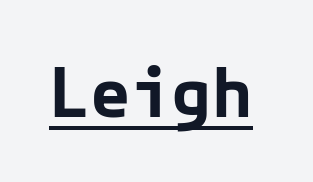
{"serif": "no", "italic": "no", "bold": "yes", "weight": "bold", "width": "normal", "stroke_contrast": "low", "x_height": "medium", "underline": "yes", "letter_spacing": "normal", "letter_spacing_em": 0.0, "glyph_px": 68}
